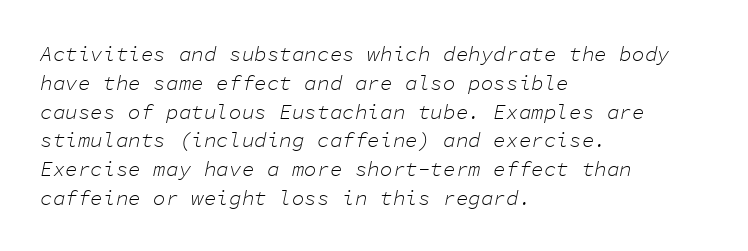
Look at the tracking — it's just the regular setting, nothing added. Decoration check: the copy has no underline. Think standard paragraph weight, or any step lighter than that. Is the type slanted? Yes — the strokes lean at a clear angle. One glance says typical: line gaps are just what's usual.
